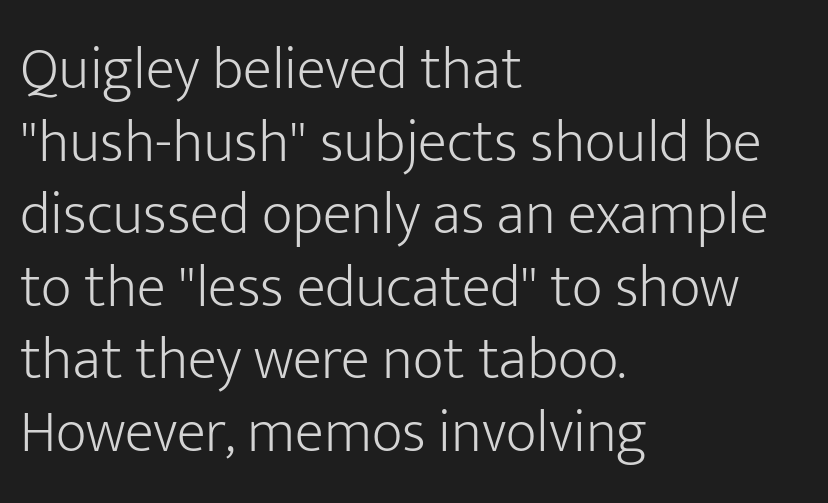
Q: Is the text bold? A: No.
Q: Is the text italic (slanted)? A: No, it is upright.
Q: Is the typeface a serif or a sans-serif typeface? A: Sans-serif.
Q: Is the text underlined? A: No.
Q: How is the paragraph aligned? A: Left-aligned.
Q: Is the spacing between letters normal or unusually wide? A: Normal.
Q: Width (condensed, normal, or wide)? A: Normal.
Q: Stroke contrast? A: Low.
Q: x-height? A: Medium.
Q: Monospaced? A: No.
